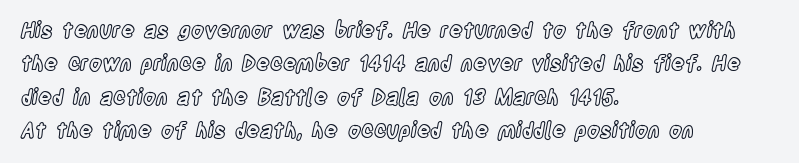
{"underline": "no", "align": "left", "line_spacing": "normal", "line_spacing_ratio": 1.59, "letter_spacing": "normal", "letter_spacing_em": 0.0, "glyph_px": 21}
